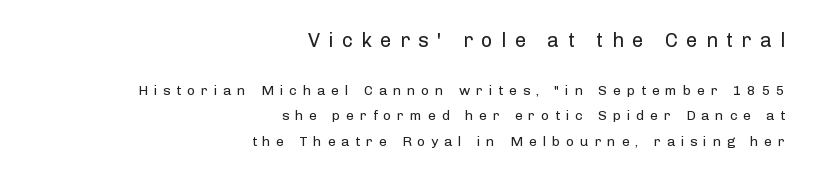
{"italic": "no", "bold": "no", "underline": "no", "align": "right", "line_spacing_ratio": 1.83, "letter_spacing": "wide", "letter_spacing_em": 0.42, "larger_block": "first", "size_ratio": 1.43, "glyph_px": 20}
